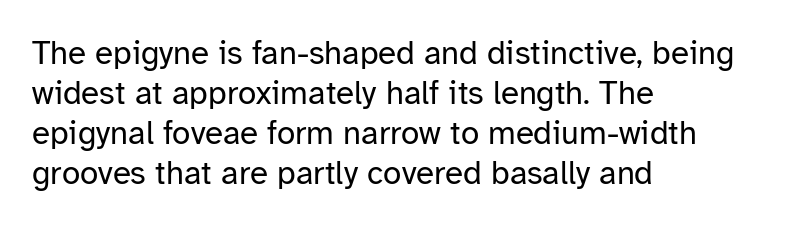
The image shows 33 px regular-weight sans-serif type, upright; set left-aligned, line spacing 1.21x, normal letter spacing, not underlined; low stroke contrast and a medium x-height.
